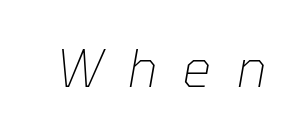
{"italic": "yes", "lean": "right", "slant_degrees": 10, "bold": "no", "weight": "thin", "width": "normal", "stroke_contrast": "low", "x_height": "medium", "monospaced": "no", "underline": "no", "letter_spacing": "wide", "letter_spacing_em": 0.48, "glyph_px": 51}
